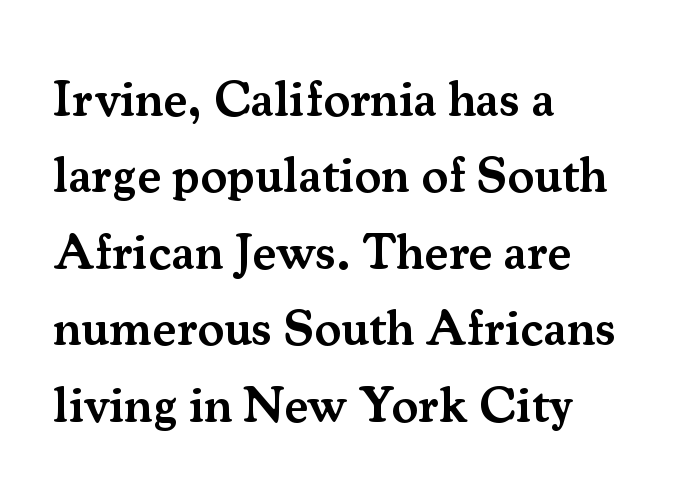
The lines in this sample share a left origin and differ only in where they stop. Each row of text sits above clean, open space. Summary of weight: moderately heavy, a semibold. This is roman type, the default non-slanted kind.
